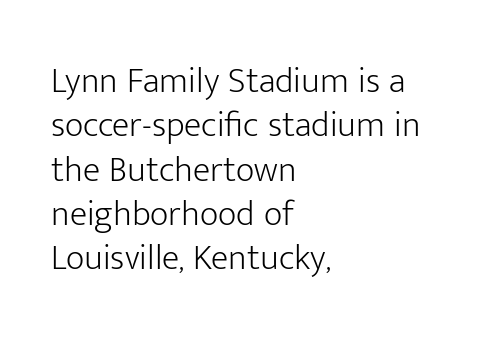
Q: Is the text bold? A: No.
Q: Is the text italic (slanted)? A: No, it is upright.
Q: Is the typeface a serif or a sans-serif typeface? A: Sans-serif.
Q: Is the text underlined? A: No.
Q: How is the paragraph aligned? A: Left-aligned.
Q: Is the spacing between letters normal or unusually wide? A: Normal.
Q: Width (condensed, normal, or wide)? A: Normal.
Q: Stroke contrast? A: Low.
Q: x-height? A: Medium.
Q: Monospaced? A: No.
